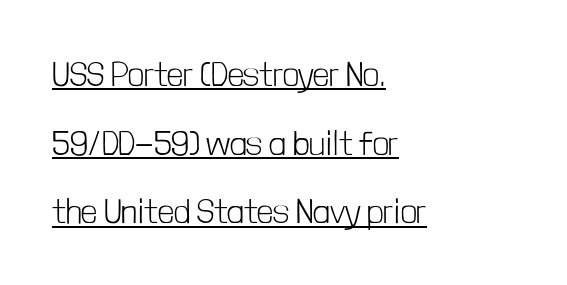
{"serif": "no", "italic": "no", "bold": "no", "weight": "light", "width": "condensed", "stroke_contrast": "low", "x_height": "medium", "monospaced": "no", "underline": "yes", "align": "left", "line_spacing": "loose", "line_spacing_ratio": 1.96, "letter_spacing": "normal", "letter_spacing_em": 0.0, "glyph_px": 35}
